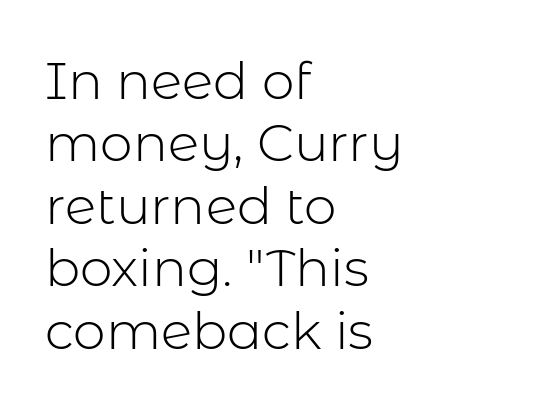
In terms of letterform style, serifs are entirely absent. In terms of letterspacing, this is plain default setting. Unmarked baselines from the first word to the last. Where is the straight margin? On the left. These lines were composed using upright roman letters.
